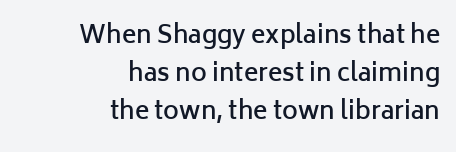
{"italic": "no", "bold": "semi", "underline": "no", "align": "right", "line_spacing": "normal", "line_spacing_ratio": 1.59, "letter_spacing": "normal", "letter_spacing_em": 0.0, "glyph_px": 24}
